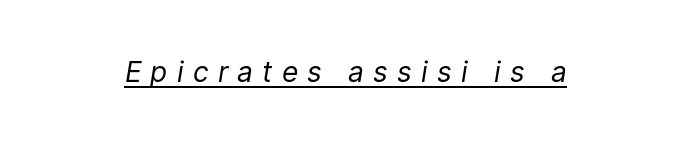
The image shows 28 px regular-weight type, italic (leaning right); set unusually wide letter spacing (+0.33 em), underlined; low stroke contrast and a medium x-height.
